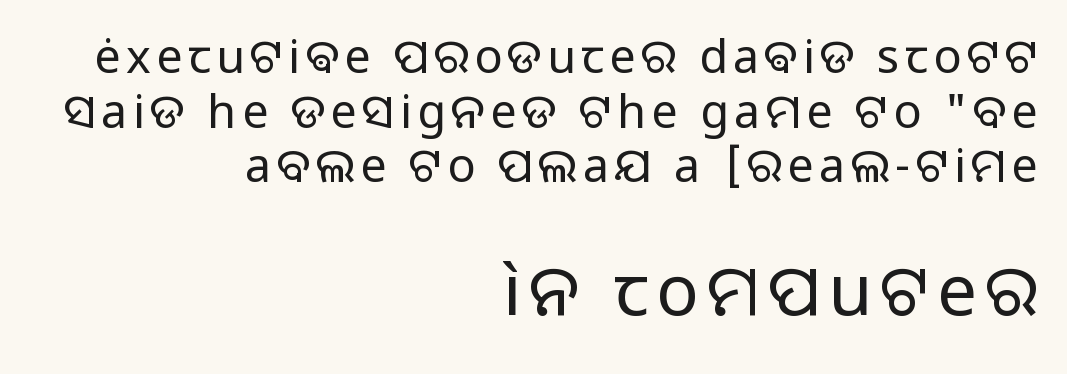
Q: Is the text bold? A: No.
Q: Is the text italic (slanted)? A: No, it is upright.
Q: Is the typeface a serif or a sans-serif typeface? A: Sans-serif.
Q: Is the text underlined? A: No.
Q: How is the paragraph aligned? A: Right-aligned.
Q: Which block of text is set in a larger size, the first (top) or the second (bottom)? A: The second (bottom) one.
Q: Width (condensed, normal, or wide)? A: Normal.
Q: Stroke contrast? A: Low.
Q: x-height? A: Medium.
Q: Monospaced? A: No.
